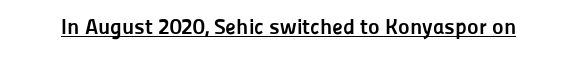
The face used here is rendered with its standard letterfit. These lines were composed using upright roman letters. Strokes here are thick enough to call this a true bold. Is there an underline? Yes — a line sits under the letters.
